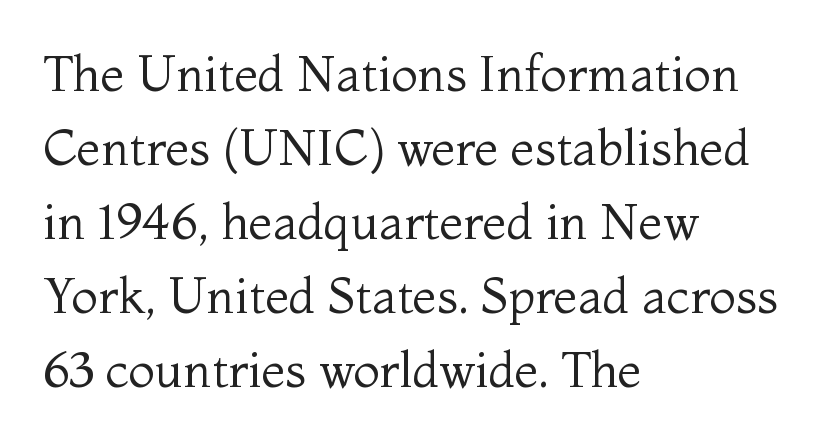
{"serif": "yes", "italic": "no", "bold": "no", "weight": "regular", "width": "normal", "stroke_contrast": "medium", "x_height": "medium", "monospaced": "no", "underline": "no", "align": "left", "line_spacing": "normal", "line_spacing_ratio": 1.51, "letter_spacing": "normal", "letter_spacing_em": 0.0, "glyph_px": 49}
